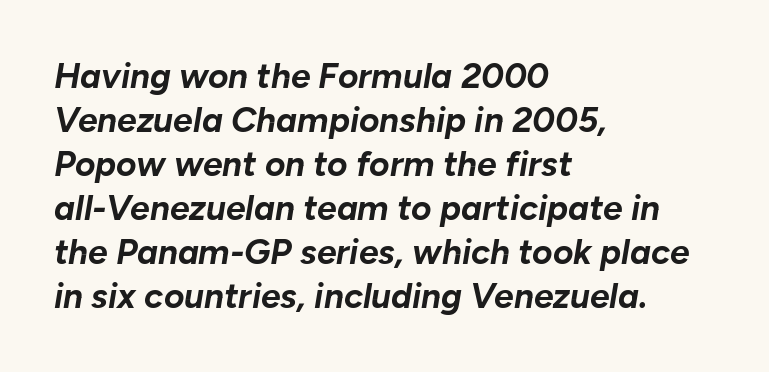
Q: Is the text bold? A: Yes.
Q: Is the text italic (slanted)? A: Yes, it leans right by about 10 degrees.
Q: Is the text underlined? A: No.
Q: How is the paragraph aligned? A: Left-aligned.
Q: Is the spacing between letters normal or unusually wide? A: Normal.
Q: Is the spacing between lines tight, normal or loose? A: Normal.
Q: Width (condensed, normal, or wide)? A: Normal.
Q: Stroke contrast? A: Low.
Q: x-height? A: Medium.
Q: Monospaced? A: No.
